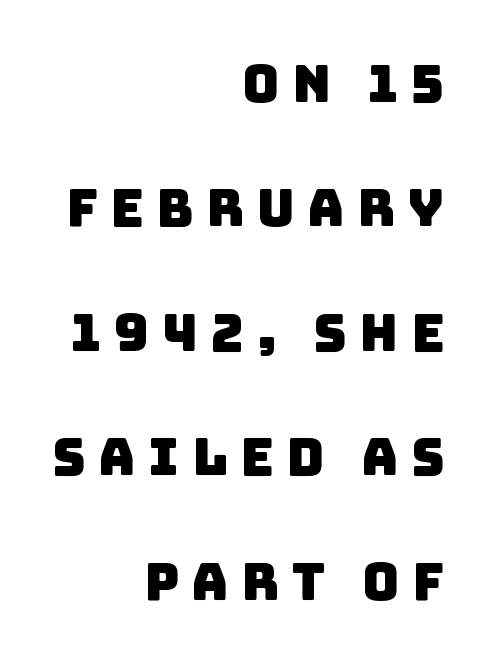
The image shows 51 px sans-serif type; set right-aligned, loose line spacing (2.44x), unusually wide letter spacing (+0.25 em), not underlined; low stroke contrast and a large x-height.
